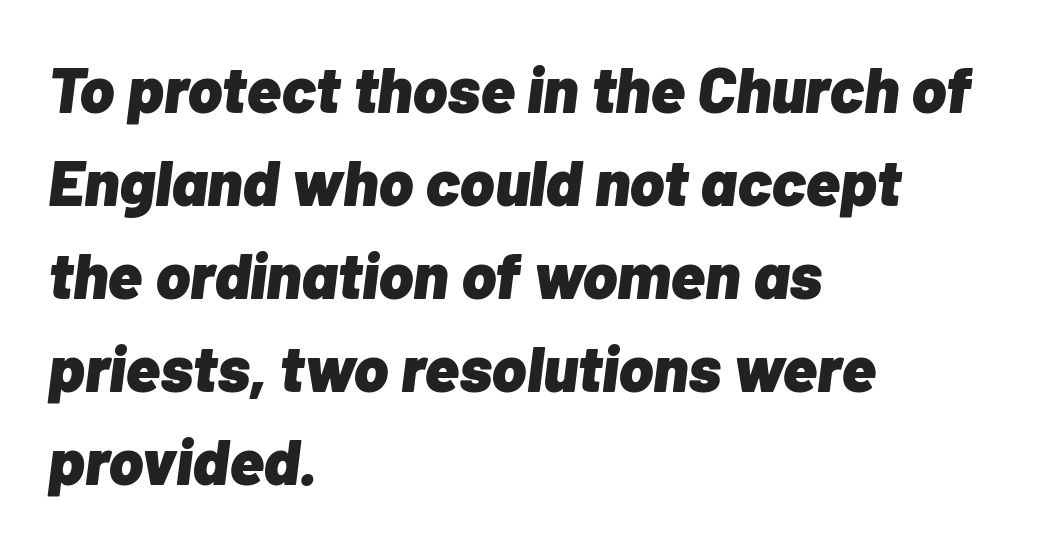
{"italic": "yes", "lean": "right", "slant_degrees": 7, "bold": "yes", "weight": "heavy", "width": "normal", "stroke_contrast": "low", "x_height": "medium", "monospaced": "no", "underline": "no", "align": "left", "line_spacing": "normal", "line_spacing_ratio": 1.43, "letter_spacing": "normal", "letter_spacing_em": 0.0, "glyph_px": 65}
